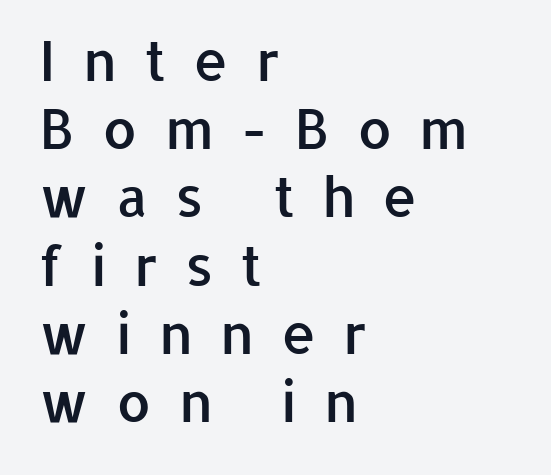
Upright lettering throughout. Spacing verdict: proportional, widths tailored to each character. The specimen omits any rule beneath the text block's lines. Each letter's strokes conclude bluntly, with no projecting serifs.
